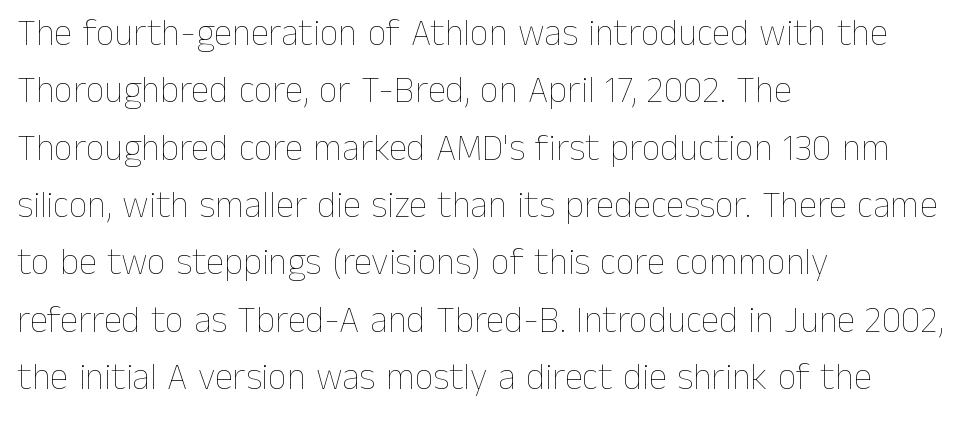
{"italic": "no", "bold": "no", "weight": "thin", "width": "normal", "stroke_contrast": "low", "x_height": "medium", "monospaced": "no", "underline": "no", "align": "left", "line_spacing": "normal", "line_spacing_ratio": 1.55, "letter_spacing": "normal", "letter_spacing_em": 0.0, "glyph_px": 37}
